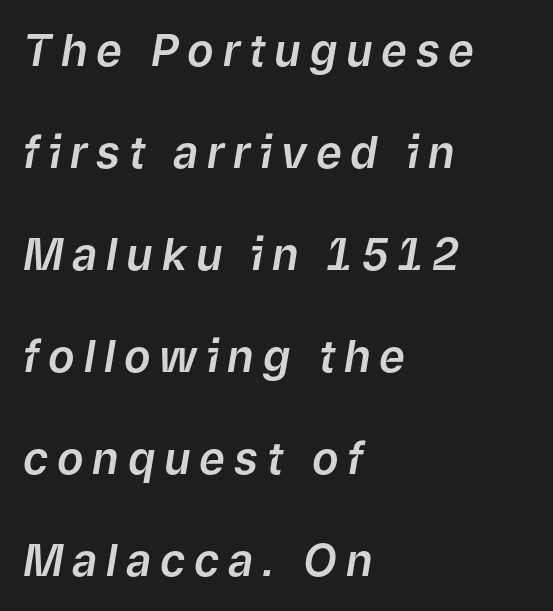
The gaps between neighbouring characters are conspicuously large. Is this a fixed-width face? No — the glyphs have proportional, varying widths. Yep, that's italic — everything's leaning. The block of text is sparse from top to bottom, with ample space between rows. Caption: multi-line text, flush left, ragged right. The glyphs are unaccompanied by any horizontal stroke below them.
